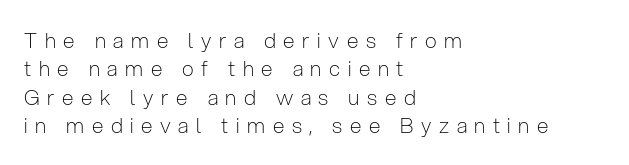
The string is rendered with underlining switched off. How are the letters spaced? Widely, with obvious added tracking. Quick note: interline space is typical. Notice how the stems are strictly vertical — no italics here. On a weight scale, this lands at 450 or below.
